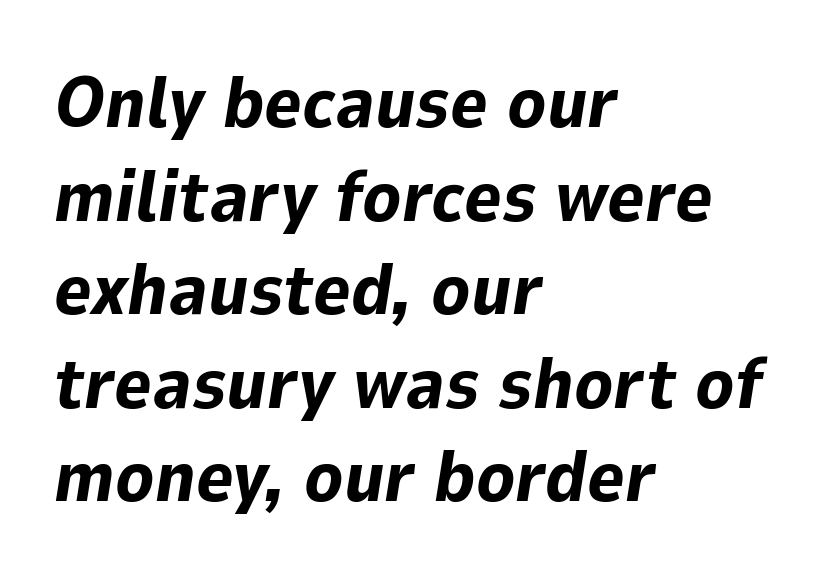
Q: Is the text bold? A: Yes.
Q: Is the text italic (slanted)? A: Yes, it leans right by about 9 degrees.
Q: Is the text underlined? A: No.
Q: How is the paragraph aligned? A: Left-aligned.
Q: Is the spacing between letters normal or unusually wide? A: Normal.
Q: Is the spacing between lines tight, normal or loose? A: Normal.
Q: Width (condensed, normal, or wide)? A: Normal.
Q: Stroke contrast? A: Low.
Q: x-height? A: Medium.
Q: Monospaced? A: No.
